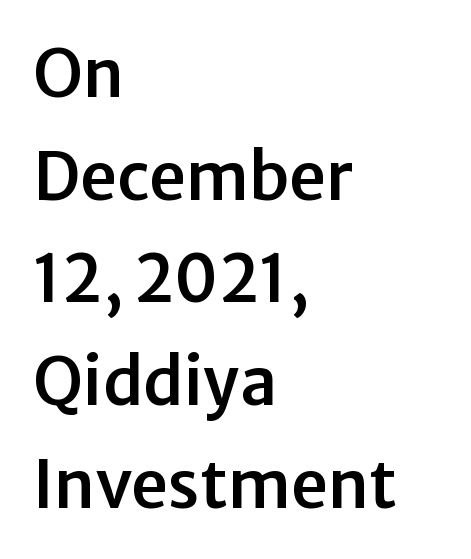
Is the letter spacing exaggerated? No — it looks like the ordinary default. This sample is left-justified, so line endings fall wherever the words run out. Has an underline been added? It has not. Looks like regular typesetting: each glyph gets only the width it needs. Posture: vertical. Vertically, the passage feels balanced, rows spaced as you'd expect.
